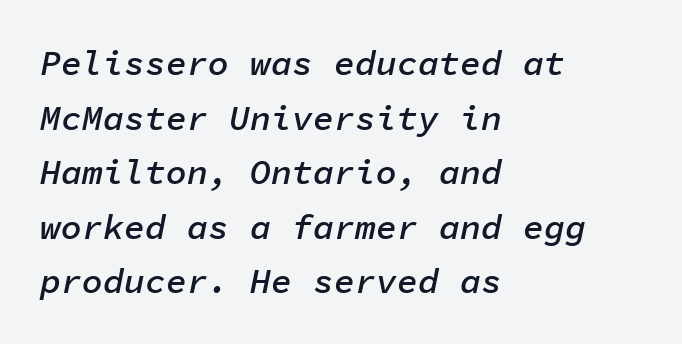
Monospaced: the letters line up in strict vertical columns. Where is the straight margin? On the left. A normal amount of white space separates one row of letters from the next. Is the type bold? Partly — it's a semibold, heavier than regular but not fully bold. The face used here has a pronounced slope to its letters.
